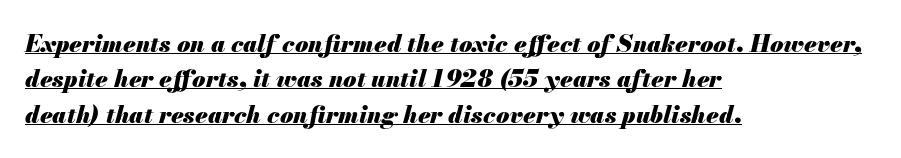
The designer left line spacing at the default. The string is rendered with underlining switched on. The lines in this sample share a left origin and differ only in where they stop. How are the letters spaced? Ordinarily, with no added tracking. The sample has been set heavy, in full bold.
